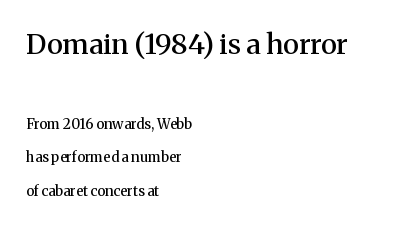
Q: Is the text bold? A: Semi-bold.
Q: Is the text italic (slanted)? A: No, it is upright.
Q: Is the typeface a serif or a sans-serif typeface? A: Serif.
Q: Is the text underlined? A: No.
Q: How is the paragraph aligned? A: Left-aligned.
Q: Is the spacing between letters normal or unusually wide? A: Normal.
Q: Is the spacing between lines tight, normal or loose? A: Loose.
Q: Which block of text is set in a larger size, the first (top) or the second (bottom)? A: The first (top) one.
Q: Width (condensed, normal, or wide)? A: Normal.
Q: Stroke contrast? A: Medium.
Q: x-height? A: Medium.
Q: Monospaced? A: No.
